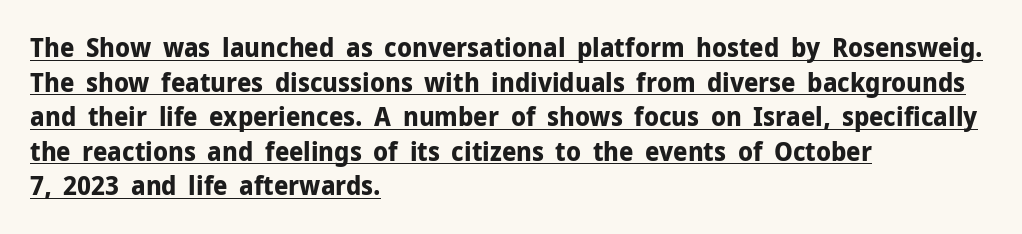
Q: Is the text bold? A: Yes.
Q: Is the text italic (slanted)? A: No, it is upright.
Q: Is the text underlined? A: Yes.
Q: How is the paragraph aligned? A: Left-aligned.
Q: Is the spacing between letters normal or unusually wide? A: Normal.
Q: Is the spacing between lines tight, normal or loose? A: Normal.
